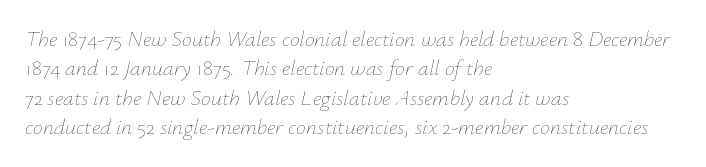
Q: Is the text bold? A: No.
Q: Is the text italic (slanted)? A: Yes, it leans right by about 12 degrees.
Q: Is the text underlined? A: No.
Q: How is the paragraph aligned? A: Left-aligned.
Q: Is the spacing between letters normal or unusually wide? A: Normal.
Q: Is the spacing between lines tight, normal or loose? A: Normal.
